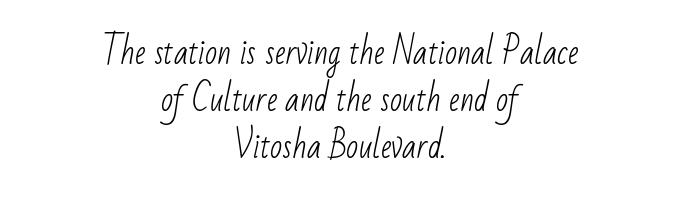
The strip under each line holds only bare page. Leading: standard. Is the block centered? Yes — each line is placed symmetrically about the middle. Between one letter and the next there's only the usual sliver of space.
